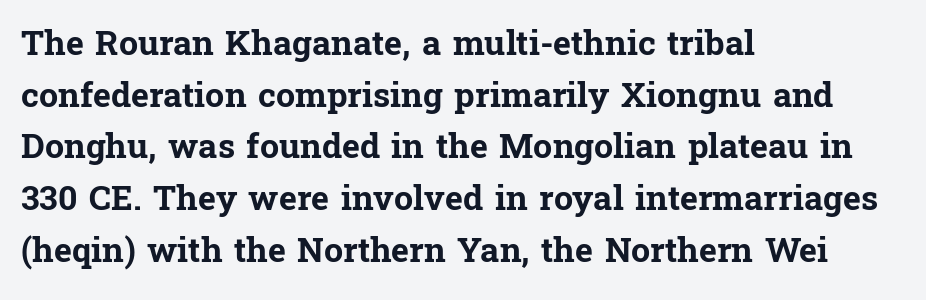
Any mark beneath the type? The region is blank. Stroke thickness is high; the sample reads as a true bold. Whoever set this chose a conventional vertical rhythm. Standard letterfit; no display-style spreading of the glyphs.
